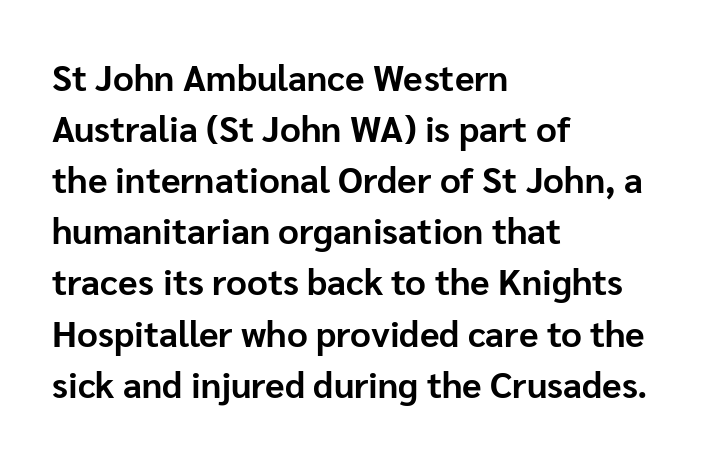
The image shows 36 px bold sans-serif type, upright; set left-aligned, normal line spacing (1.42x), normal letter spacing, not underlined; low stroke contrast and a medium x-height.
